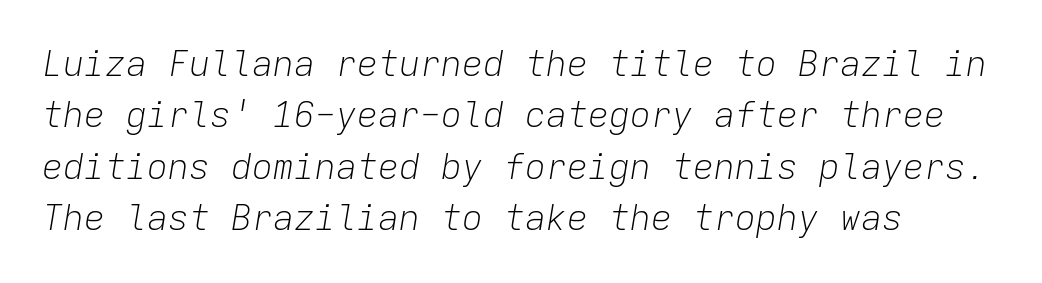
{"italic": "yes", "lean": "right", "slant_degrees": 9, "bold": "no", "weight": "light", "width": "normal", "stroke_contrast": "low", "x_height": "medium", "monospaced": "yes", "underline": "no", "align": "left", "line_spacing": "normal", "line_spacing_ratio": 1.47, "letter_spacing": "normal", "letter_spacing_em": 0.0, "glyph_px": 35}
